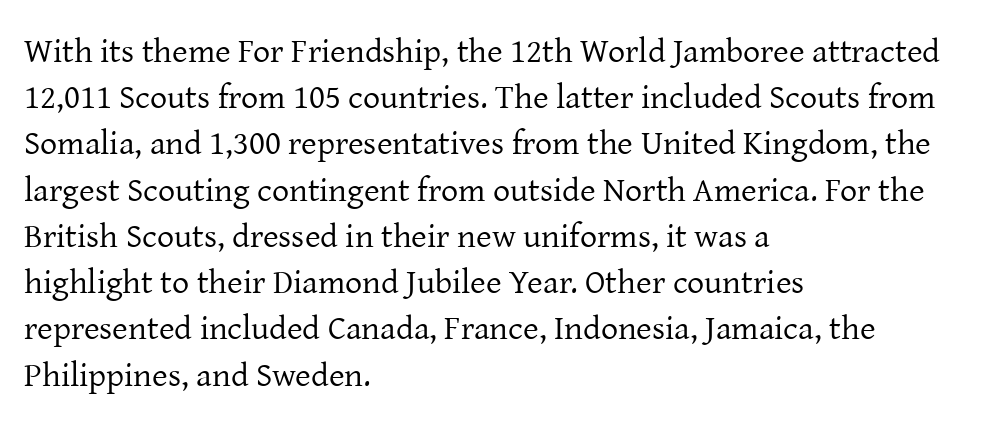
The font's upright variant was chosen for this text. The letters sit at their default tracking, neither squeezed nor spread. Visually the block forms a straight wall on the left and a jagged coastline on the right. Line spacing here is normal. Underline: absent. Type style note: has serifs.
